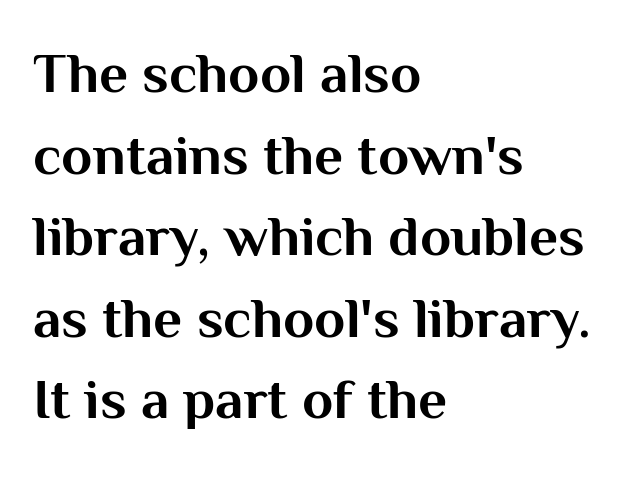
Ordinary non-slanted type is in use. The zone under the glyphs is completely vacant. A sans-serif font was chosen for this passage. The rendering uses natural spacing where letterforms have individual widths. A full-strength bold gives these letters their thick strokes.
